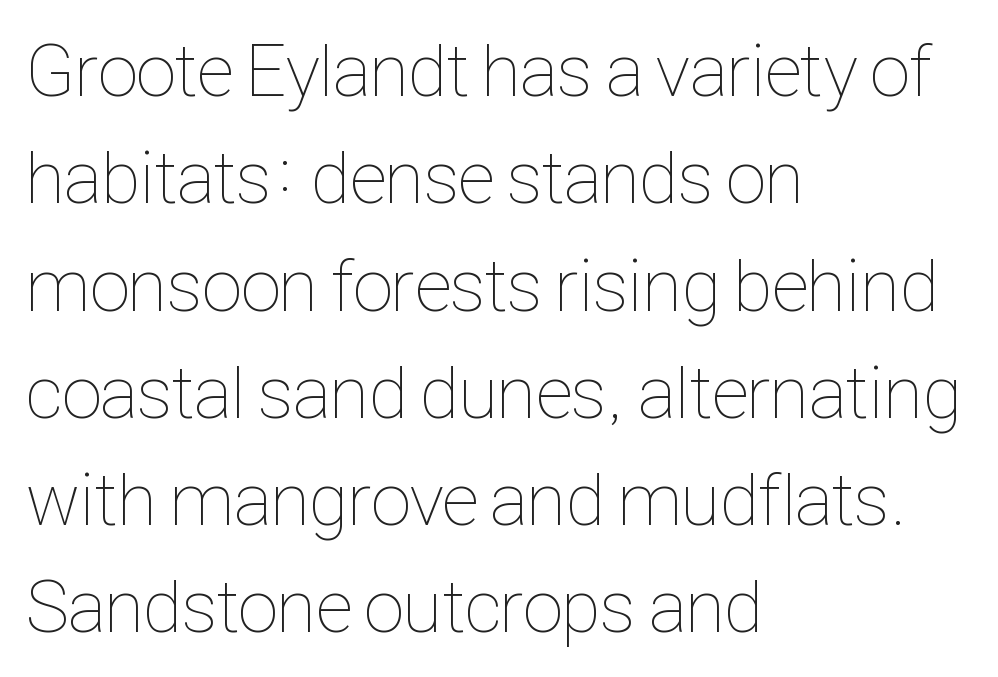
The image shows 74 px thin, condensed type, upright; set left-aligned, normal line spacing (1.45x), normal letter spacing, not underlined; low stroke contrast and a medium x-height.
